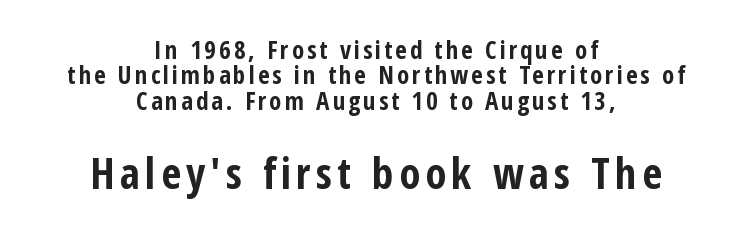
{"serif": "no", "italic": "no", "bold": "yes", "weight": "bold", "width": "condensed", "stroke_contrast": "low", "x_height": "medium", "monospaced": "no", "underline": "no", "align": "center", "line_spacing": "tight", "line_spacing_ratio": 1.02, "larger_block": "second", "size_ratio": 1.72, "glyph_px": 43}
